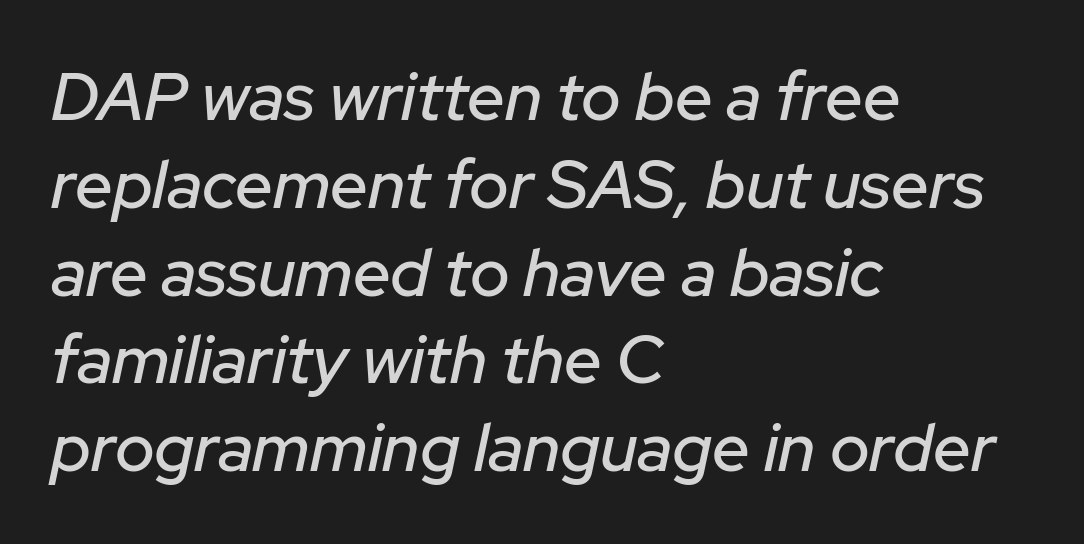
Tracking value appears to be zero — textbook default spacing. Varying glyph widths throughout — classic text-font behaviour. Rendered with sloped, italic letterforms. Clear beneath every line of the passage.
